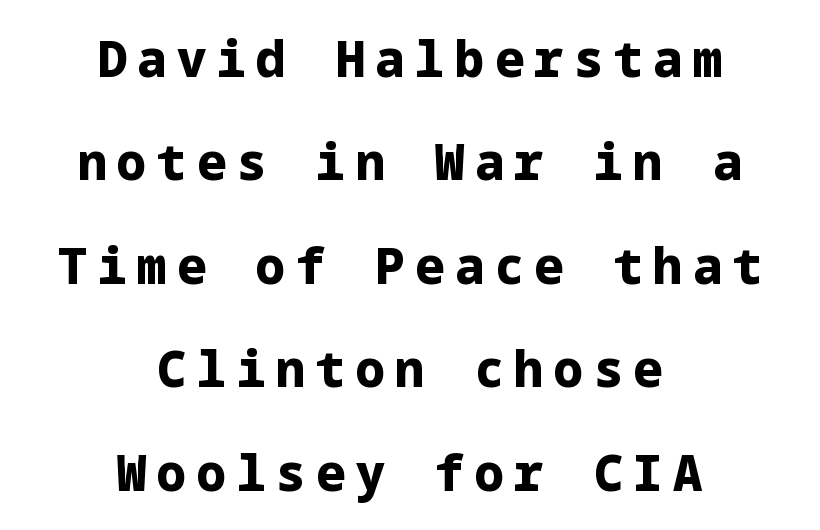
The image shows 49 px heavy sans-serif type, upright; set centered, loose line spacing (2.11x), unusually wide letter spacing (+0.21 em), not underlined; low stroke contrast and a medium x-height.
